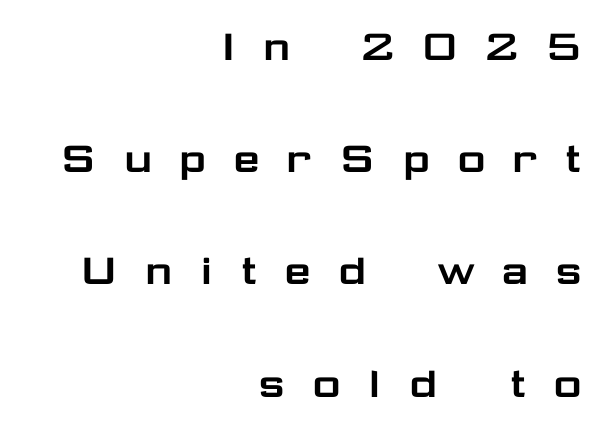
The space beneath each line is pristine and unruled. The compositor pushed each line to the right boundary. Regarding serifs, this sample does without them. Reading down the column, the eye jumps a long way to each next line. Tracking here is generous; glyphs stand well apart from one another.
